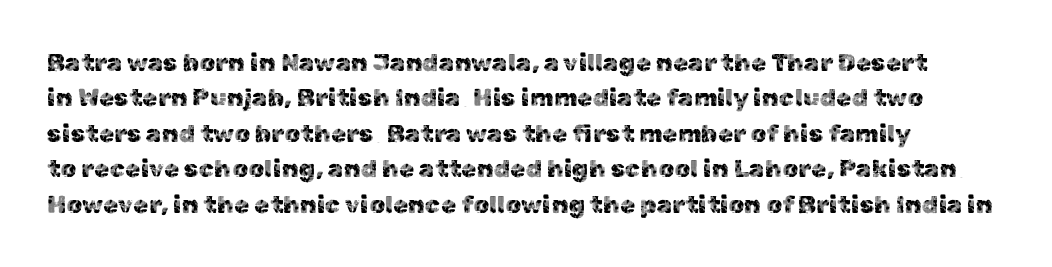
The image shows 25 px text type, upright; set normal line spacing (1.42x), normal letter spacing, not underlined.
